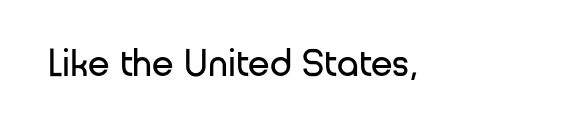
A typesetter would mark this as roman, not italic. The glyphs are unaccompanied by any horizontal stroke below them. The weight tops out at a normal text grade. Here the glyphs are tracked normally, forming tight word shapes. Letterform terminals end flat and unadorned throughout the passage.
